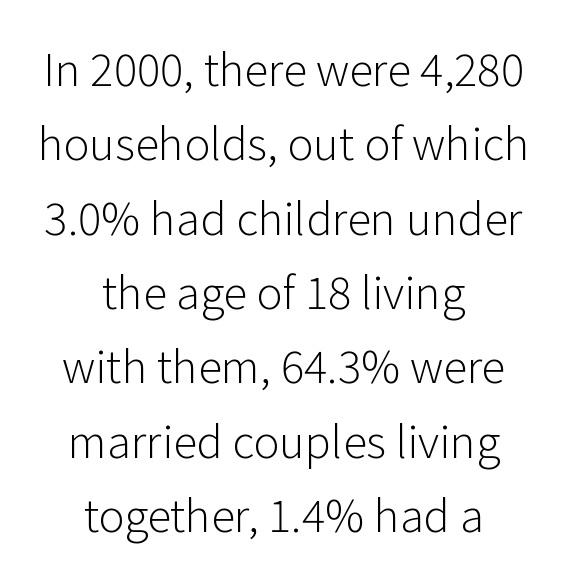
Q: Is the text bold? A: No.
Q: Is the text italic (slanted)? A: No, it is upright.
Q: Is the typeface a serif or a sans-serif typeface? A: Sans-serif.
Q: Is the text underlined? A: No.
Q: How is the paragraph aligned? A: Centered.
Q: Is the spacing between letters normal or unusually wide? A: Normal.
Q: Is the spacing between lines tight, normal or loose? A: Normal.
Q: Width (condensed, normal, or wide)? A: Normal.
Q: Stroke contrast? A: Low.
Q: x-height? A: Medium.
Q: Monospaced? A: No.
